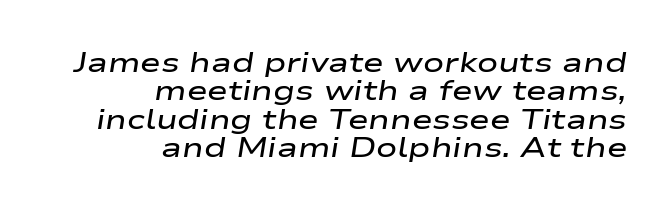
Q: Is the text bold? A: Semi-bold.
Q: Is the text italic (slanted)? A: Yes, it leans right by about 9 degrees.
Q: Is the text underlined? A: No.
Q: How is the paragraph aligned? A: Right-aligned.
Q: Is the spacing between letters normal or unusually wide? A: Normal.
Q: Is the spacing between lines tight, normal or loose? A: Tight.
Q: Width (condensed, normal, or wide)? A: Wide.
Q: Stroke contrast? A: Low.
Q: x-height? A: Medium.
Q: Monospaced? A: No.
